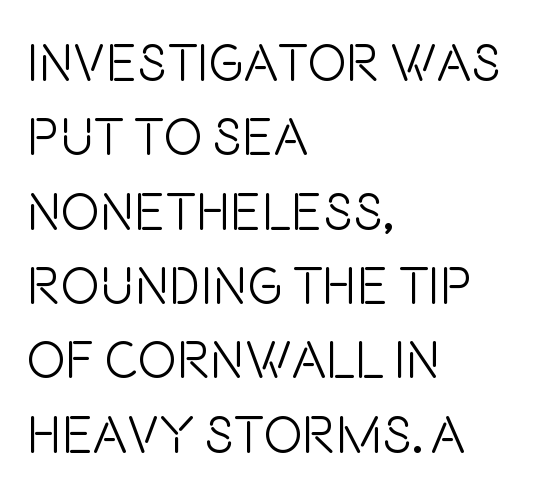
Decoration check: the copy has no underline. A light-to-regular cut is what we see here. You could not count columns in this text — the font is proportionally spaced. Line beginnings align vertically; line endings do not. Italic? Not at all — the glyphs are vertical.
